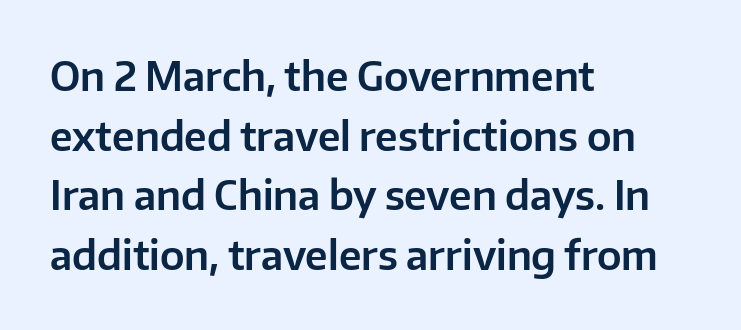
The image shows 39 px sans-serif type, upright; set left-aligned, normal line spacing (1.53x), normal letter spacing, not underlined; low stroke contrast and a medium x-height.
